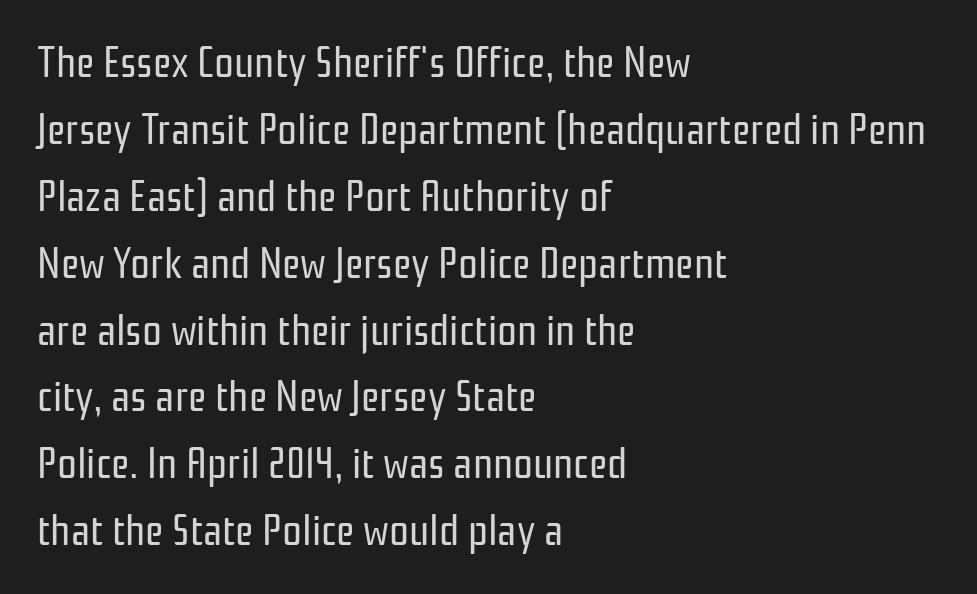
A normal amount of white space separates one row of letters from the next. A typesetter would mark this as roman, not italic. The face looks like a standard text weight, possibly lighter. This sample has the flowing, uneven cadence of proportional lettering. You can tell from the bare stems that sans-serif type was used.
